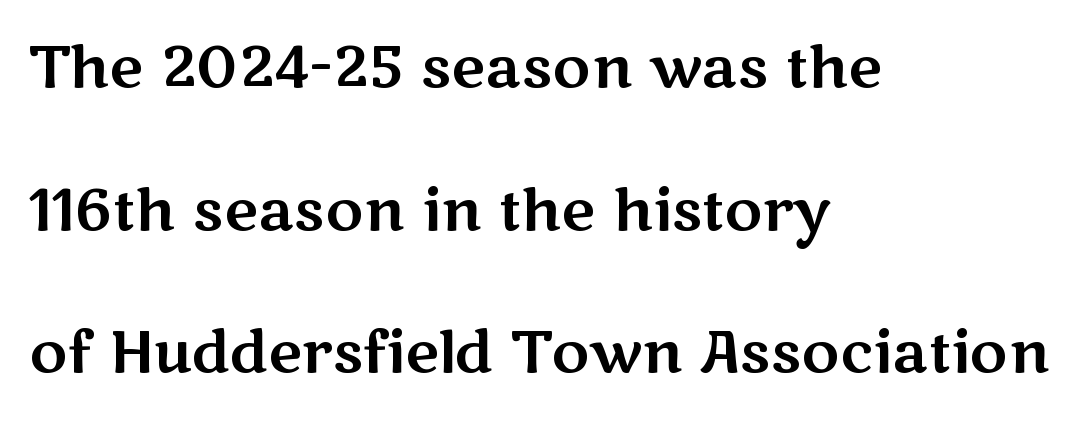
The image shows 58 px wide sans-serif type, upright; set left-aligned, loose line spacing (2.46x), normal letter spacing, not underlined; medium stroke contrast and a medium x-height.
